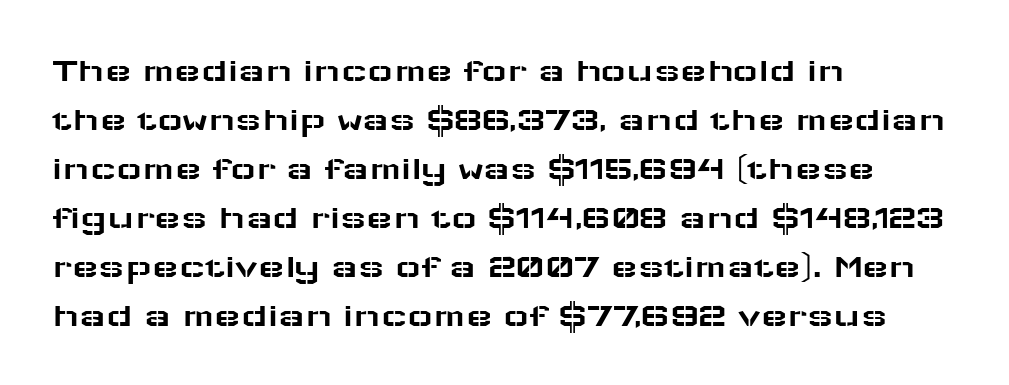
Are there feet on the stems? There aren't — it's a sans. Posture: vertical. This sample has the flowing, uneven cadence of proportional lettering. One glance says typical: line gaps are just what's usual.
